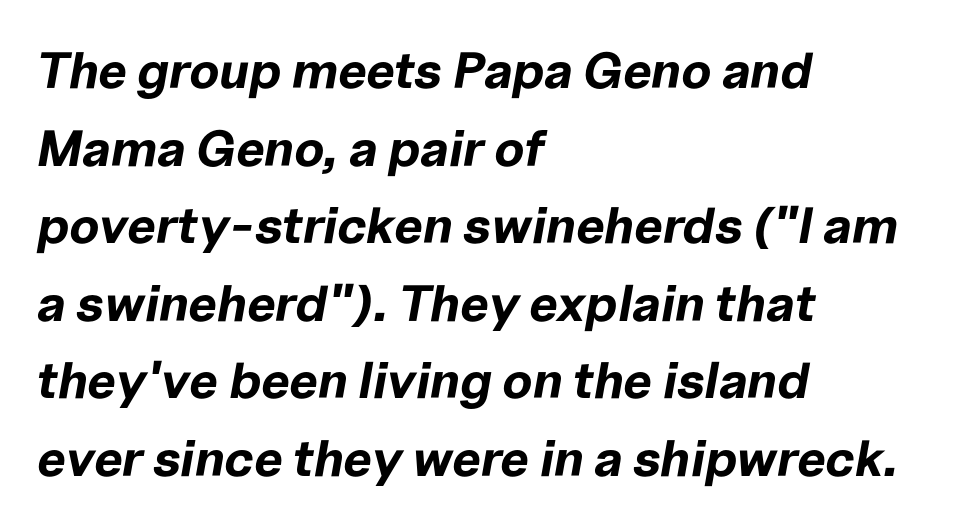
The image shows 51 px bold type, italic (leaning right); set left-aligned, normal line spacing (1.52x), normal letter spacing, not underlined; low stroke contrast and a medium x-height.
